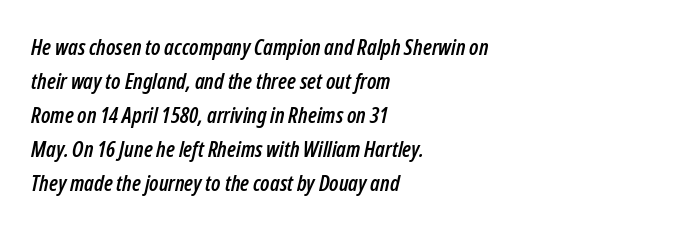
{"italic": "yes", "lean": "right", "slant_degrees": 12, "underline": "no", "align": "left", "line_spacing": "normal", "line_spacing_ratio": 1.54, "letter_spacing": "normal", "letter_spacing_em": 0.0, "glyph_px": 22}
